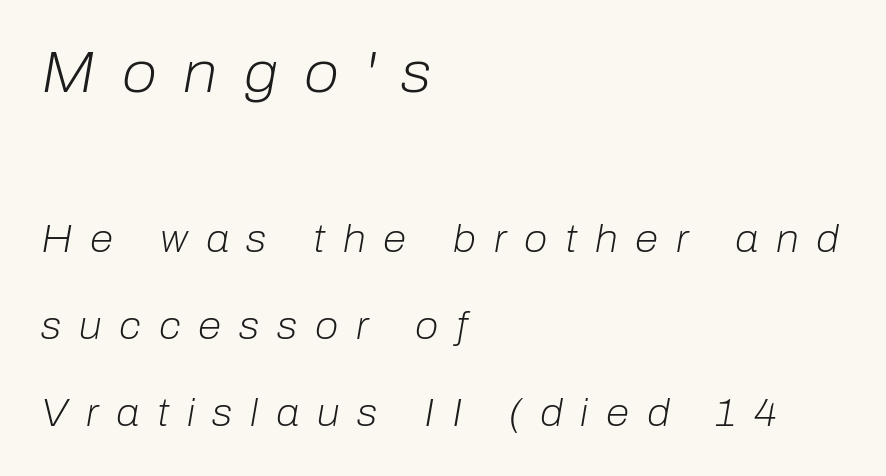
Caption: face not bold, strokes unweighted. Baseline-to-baseline distance is far greater than the letter height. Glyph-to-glyph distance is far greater than everyday printed text. Do the characters align in a grid? No, the font is proportional.
